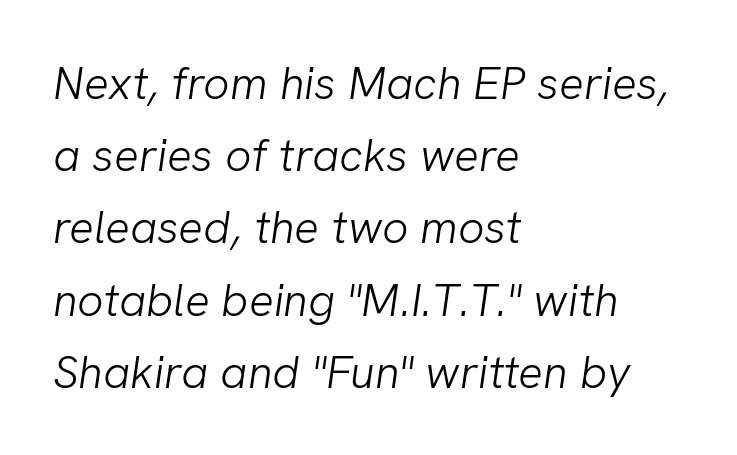
The image shows 46 px light sans-serif type; set left-aligned, normal line spacing (1.57x), normal letter spacing, not underlined; low stroke contrast and a medium x-height.
